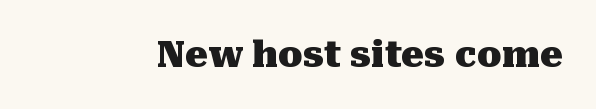
The image shows 36 px heavy serif type, upright; set normal letter spacing, not underlined; medium stroke contrast and a medium x-height.
